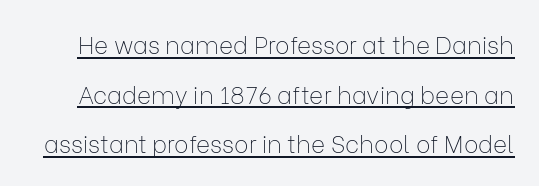
{"italic": "no", "bold": "no", "underline": "yes", "line_spacing": "loose", "line_spacing_ratio": 2.07, "letter_spacing": "normal", "letter_spacing_em": 0.0, "glyph_px": 24}
